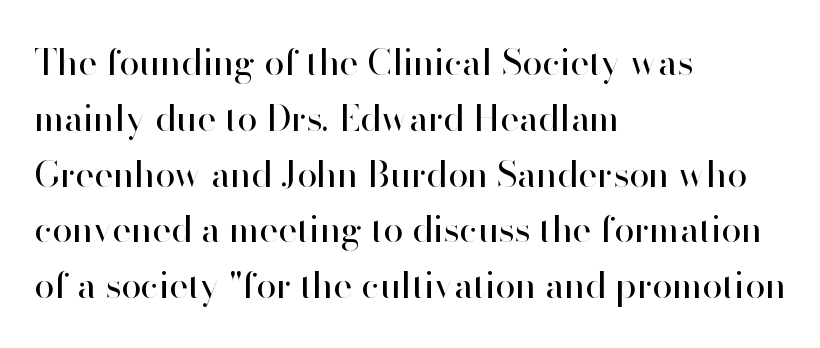
Q: Is the text bold? A: No.
Q: Is the text italic (slanted)? A: No, it is upright.
Q: Is the typeface a serif or a sans-serif typeface? A: Sans-serif.
Q: Is the text underlined? A: No.
Q: How is the paragraph aligned? A: Left-aligned.
Q: Is the spacing between letters normal or unusually wide? A: Normal.
Q: Is the spacing between lines tight, normal or loose? A: Normal.
Q: Width (condensed, normal, or wide)? A: Normal.
Q: Stroke contrast? A: High.
Q: x-height? A: Small.
Q: Monospaced? A: No.
